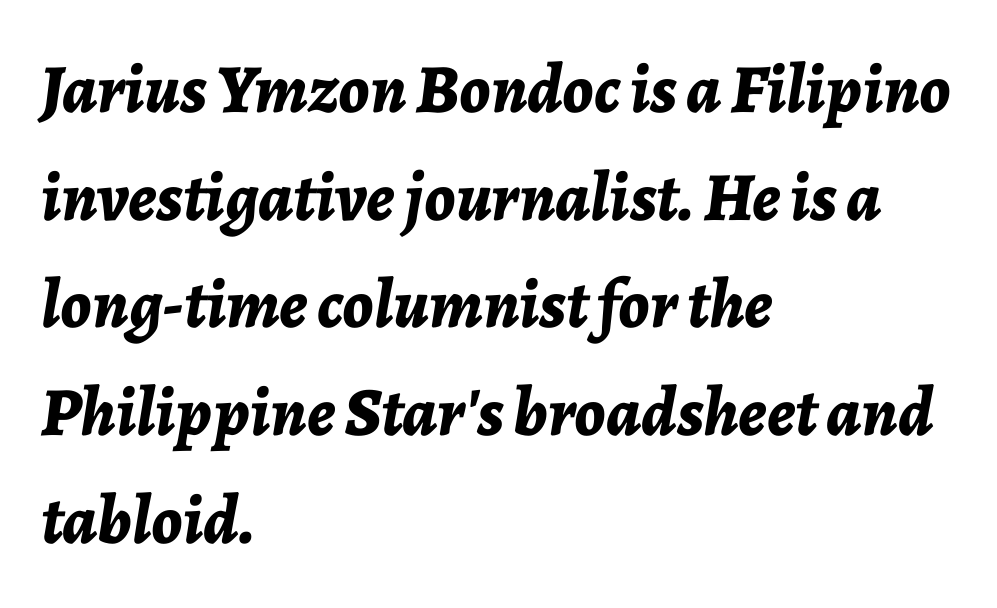
The image shows 69 px bold type, italic (leaning right); set left-aligned, normal line spacing (1.56x), normal letter spacing, not underlined; low stroke contrast and a medium x-height.
